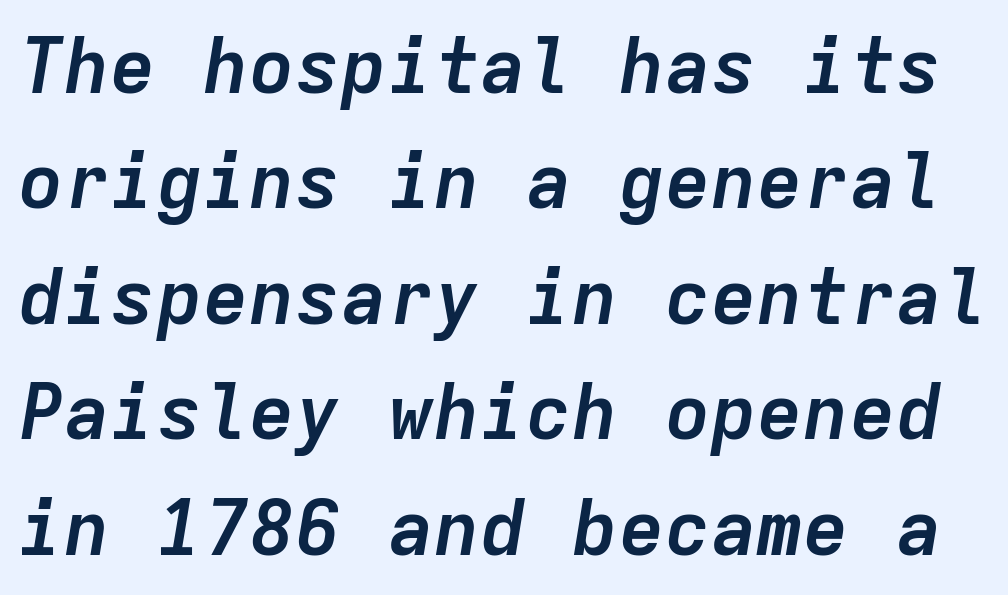
Q: Is the text bold? A: Yes.
Q: Is the text italic (slanted)? A: Yes, it leans right by about 9 degrees.
Q: Is the text underlined? A: No.
Q: Is the spacing between letters normal or unusually wide? A: Normal.
Q: Is the spacing between lines tight, normal or loose? A: Normal.
Q: Width (condensed, normal, or wide)? A: Normal.
Q: Stroke contrast? A: Low.
Q: x-height? A: Medium.
Q: Monospaced? A: Yes.
